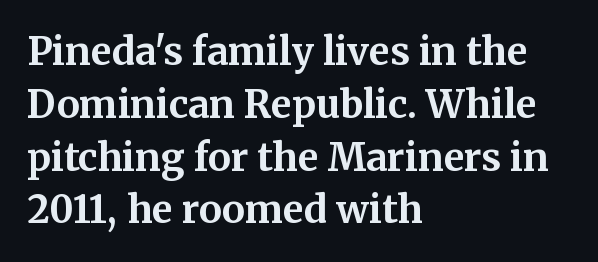
Q: Is the text bold? A: Yes.
Q: Is the text italic (slanted)? A: No, it is upright.
Q: Is the typeface a serif or a sans-serif typeface? A: Serif.
Q: Is the text underlined? A: No.
Q: How is the paragraph aligned? A: Left-aligned.
Q: Is the spacing between letters normal or unusually wide? A: Normal.
Q: Is the spacing between lines tight, normal or loose? A: Normal.
Q: Width (condensed, normal, or wide)? A: Normal.
Q: Stroke contrast? A: Medium.
Q: x-height? A: Medium.
Q: Monospaced? A: No.
